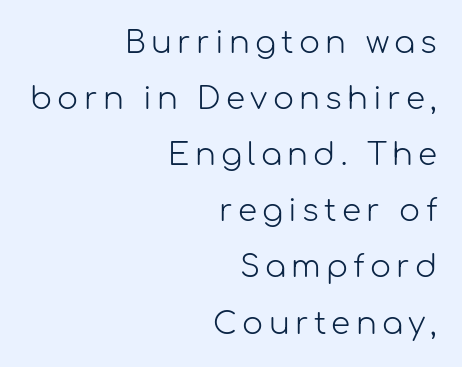
The image shows 31 px light sans-serif type, upright; set right-aligned, line spacing 1.81x, not underlined; low stroke contrast and a medium x-height.
